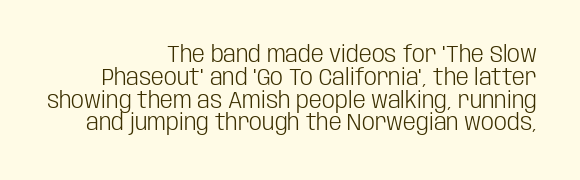
Casual observation: everything's shoved over to the right. A typesetter would mark this as roman, not italic. Notice how descenders almost collide with the ascenders below — that's tight leading. Honestly, there is no underline to notice here at all. No extra tracking has been applied to these lines. Compared with a typical body face, this is equally light or lighter still.
